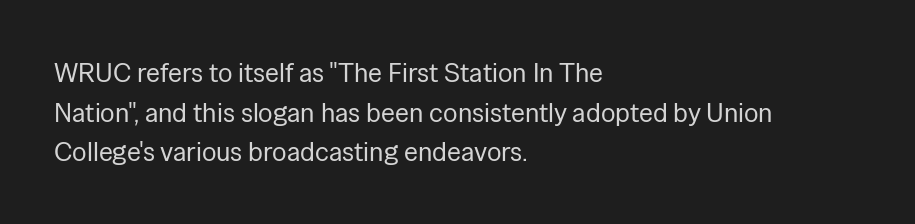
Notice how descenders clear the ascenders below comfortably — that's standard leading. Inter-character spacing is left at the font's built-in metrics. Bare-footed words on every line. The strokes are not fattened; the text isn't bold. A student would call this left alignment; a typographer would say flush left, rag right.
